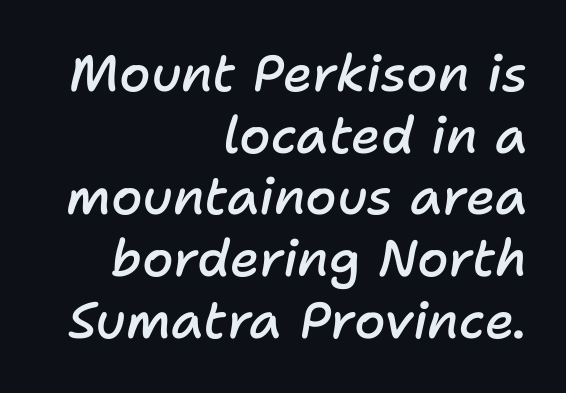
{"italic": "yes", "lean": "right", "slant_degrees": 11, "bold": "semi", "weight": "semibold", "width": "normal", "stroke_contrast": "low", "x_height": "medium", "monospaced": "no", "underline": "no", "align": "right", "line_spacing_ratio": 1.21, "letter_spacing": "normal", "letter_spacing_em": 0.0, "glyph_px": 51}
